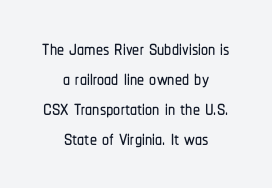
{"serif": "no", "italic": "no", "width": "condensed", "stroke_contrast": "low", "x_height": "medium", "monospaced": "no", "underline": "no", "align": "center", "line_spacing": "tight", "line_spacing_ratio": 1.07, "letter_spacing": "normal", "letter_spacing_em": 0.0, "glyph_px": 28}
